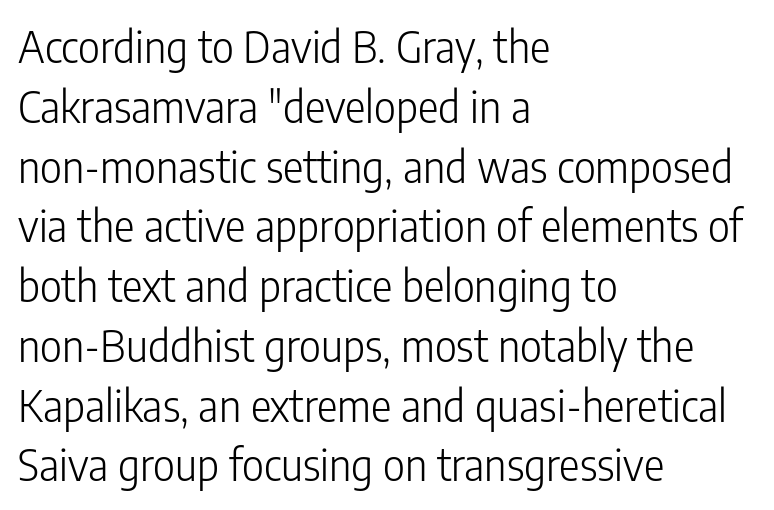
Posture: straight, roman, zero tilt. You could not count columns in this text — the font is proportionally spaced. The rendering uses a moderate line-height, typical for paragraphs. The zone under the glyphs is completely vacant. Does extra space separate the letters? No, they use regular spacing.
